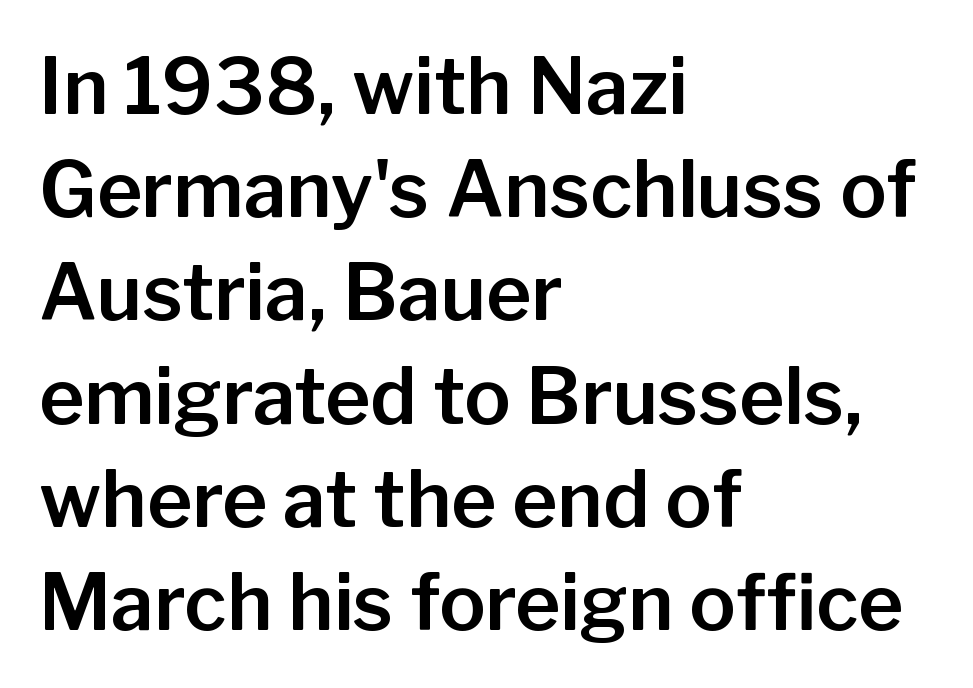
Observe the absence of serifs on each vertical stroke in this sample. Looks like regular typesetting: each glyph gets only the width it needs. Horizontal bands of white between lines are of average thickness. Ascenders rise straight up at ninety degrees.
